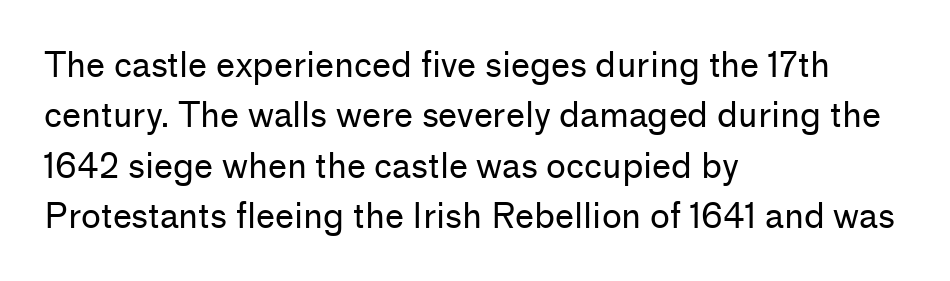
{"serif": "no", "italic": "no", "bold": "no", "weight": "regular", "width": "normal", "stroke_contrast": "low", "x_height": "medium", "monospaced": "no", "underline": "no", "align": "left", "line_spacing": "normal", "line_spacing_ratio": 1.48, "letter_spacing": "normal", "letter_spacing_em": 0.0, "glyph_px": 34}
